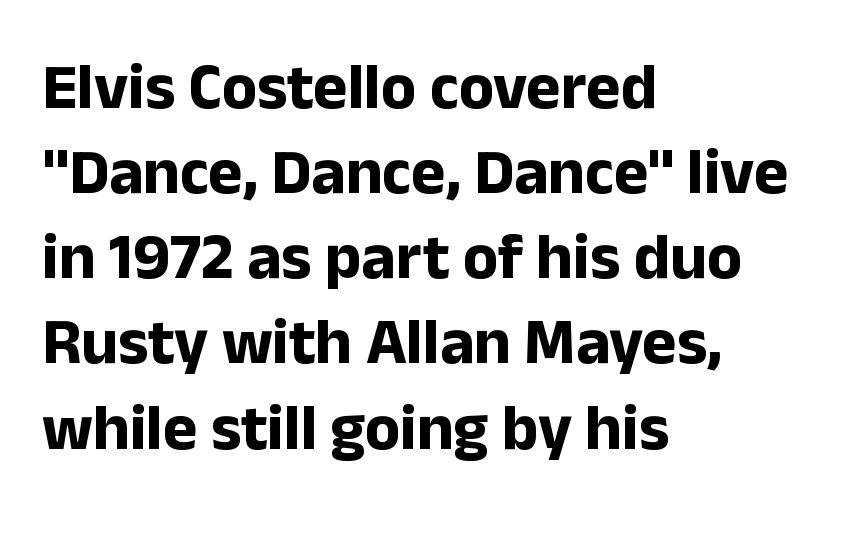
{"serif": "no", "italic": "no", "bold": "yes", "weight": "bold", "width": "normal", "stroke_contrast": "low", "x_height": "medium", "monospaced": "no", "underline": "no", "align": "left", "line_spacing": "normal", "line_spacing_ratio": 1.31, "letter_spacing": "normal", "letter_spacing_em": 0.0, "glyph_px": 65}
